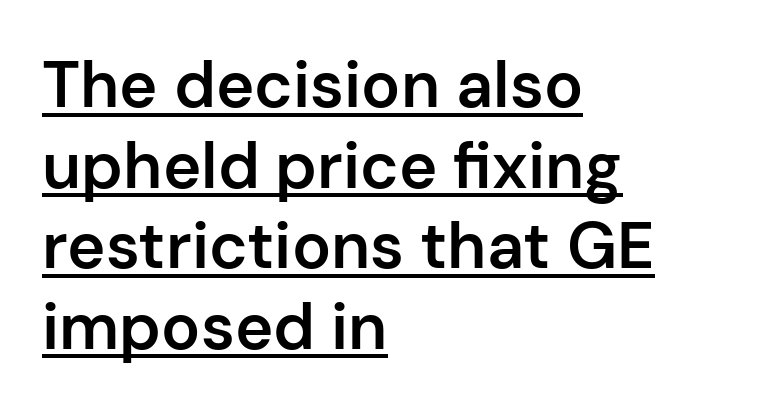
{"serif": "no", "italic": "no", "bold": "semi", "weight": "semibold", "width": "normal", "stroke_contrast": "low", "x_height": "medium", "monospaced": "no", "underline": "yes", "align": "left", "line_spacing_ratio": 1.24, "letter_spacing": "normal", "letter_spacing_em": 0.0, "glyph_px": 65}
